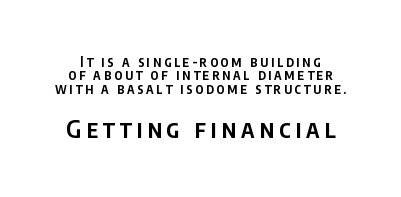
The image shows 25 px text type, upright; set tight line spacing (0.96x), not underlined; the second (bottom) block is 1.79x larger.
